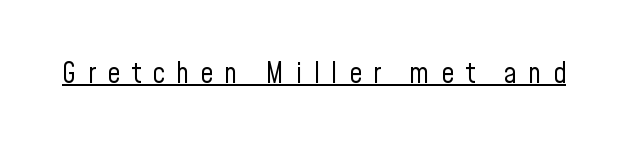
Q: Is the text bold? A: No.
Q: Is the text italic (slanted)? A: No, it is upright.
Q: Is the typeface a serif or a sans-serif typeface? A: Sans-serif.
Q: Is the text underlined? A: Yes.
Q: Is the spacing between letters normal or unusually wide? A: Unusually wide.
Q: Width (condensed, normal, or wide)? A: Condensed.
Q: Stroke contrast? A: Low.
Q: x-height? A: Medium.
Q: Monospaced? A: No.
